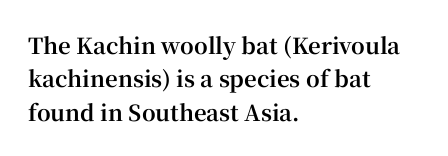
The image shows 22 px bold type, upright; set left-aligned, normal line spacing (1.52x), normal letter spacing, not underlined.
